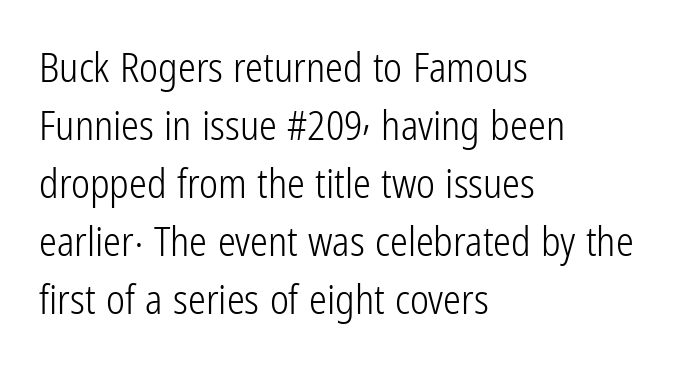
{"serif": "no", "italic": "no", "bold": "no", "weight": "light", "width": "condensed", "stroke_contrast": "low", "x_height": "medium", "monospaced": "no", "underline": "no", "align": "left", "line_spacing": "normal", "line_spacing_ratio": 1.45, "letter_spacing": "normal", "letter_spacing_em": 0.0, "glyph_px": 40}
